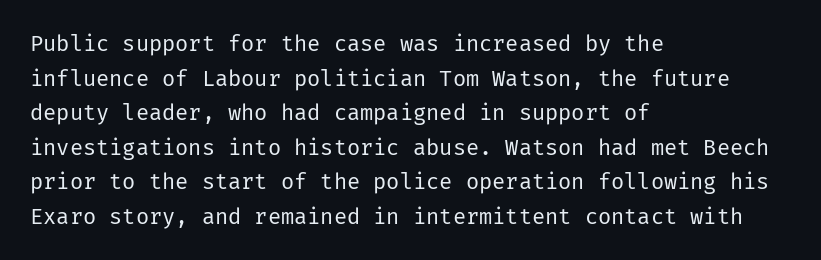
Q: Is the text bold? A: No.
Q: Is the text italic (slanted)? A: No, it is upright.
Q: Is the text underlined? A: No.
Q: How is the paragraph aligned? A: Left-aligned.
Q: Is the spacing between letters normal or unusually wide? A: Normal.
Q: Is the spacing between lines tight, normal or loose? A: Normal.
